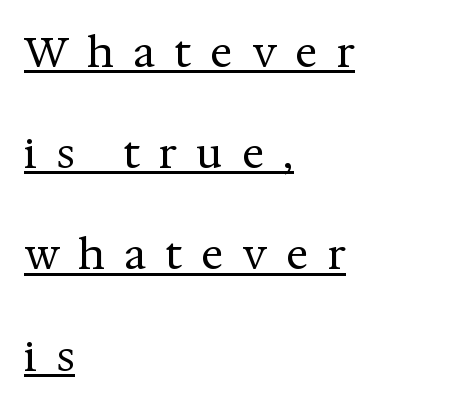
Ink coverage per letter is moderate at most. The lettering is marked with a stroke running underneath it. Does the copy run flush right? No — it runs flush left. Looks like regular typesetting: each glyph gets only the width it needs. Letterform terminals end in serifs throughout the passage. Letter spacing: wide.
